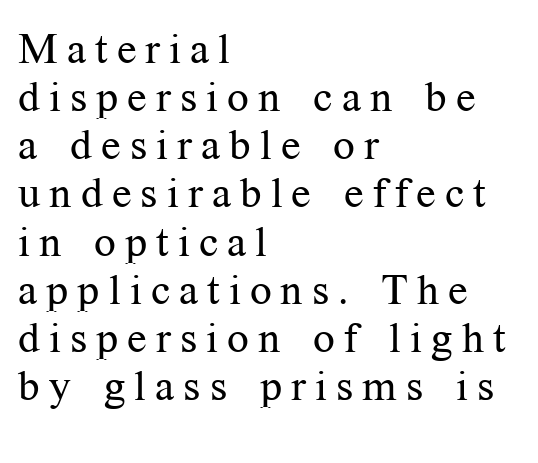
Q: Is the text bold? A: No.
Q: Is the text italic (slanted)? A: No, it is upright.
Q: Is the typeface a serif or a sans-serif typeface? A: Serif.
Q: Is the text underlined? A: No.
Q: How is the paragraph aligned? A: Left-aligned.
Q: Is the spacing between letters normal or unusually wide? A: Unusually wide.
Q: Is the spacing between lines tight, normal or loose? A: Tight.
Q: Width (condensed, normal, or wide)? A: Normal.
Q: Stroke contrast? A: Medium.
Q: x-height? A: Medium.
Q: Monospaced? A: No.
